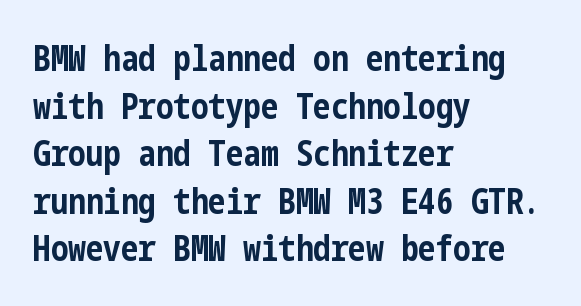
The image shows 35 px bold, condensed sans-serif type, upright; set left-aligned, normal line spacing (1.36x), normal letter spacing, not underlined; low stroke contrast and a medium x-height.
